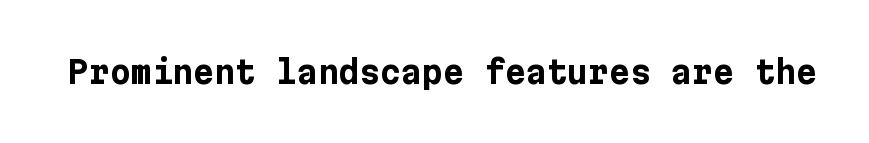
The image shows 32 px bold sans-serif type, upright; set normal letter spacing, not underlined; low stroke contrast and a medium x-height.
